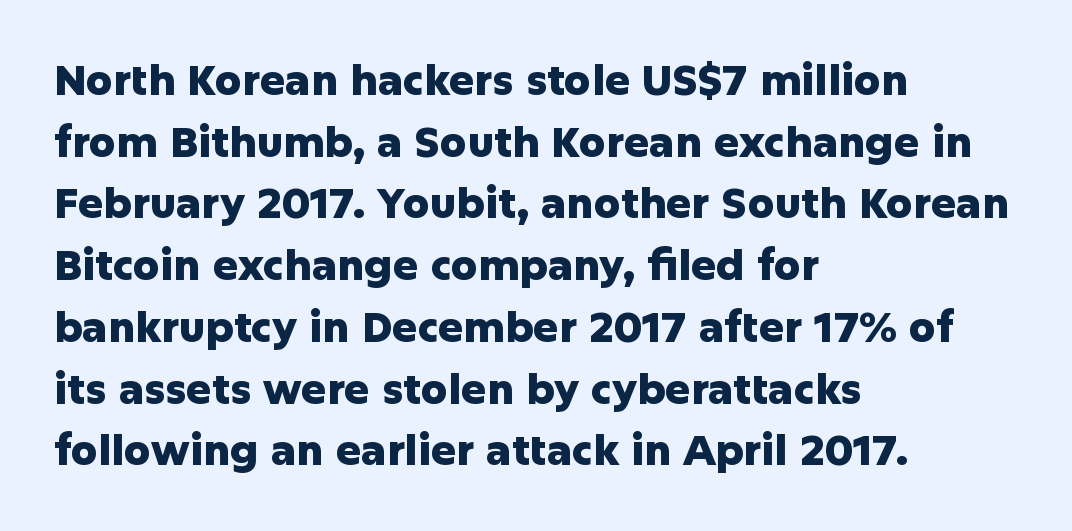
The axis of the letterforms is exactly vertical. Is this a sans? Yes — the strokes have no serifs. Just letters on the line, the space beneath them empty. Proportional: the letters do not fall into vertical columns.
